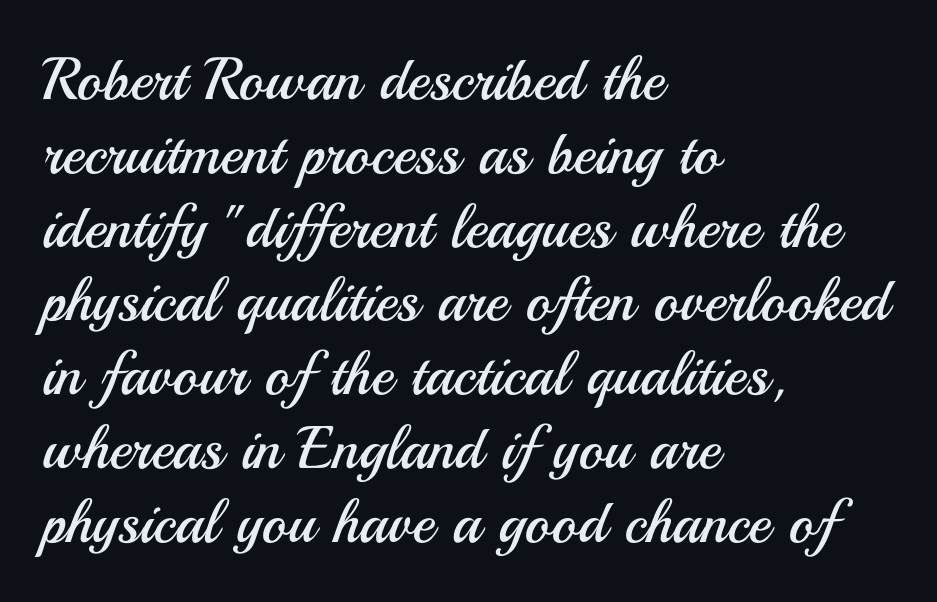
Q: Is the text bold? A: No.
Q: Is the text italic (slanted)? A: Yes.
Q: Is the typeface a serif or a sans-serif typeface? A: Sans-serif.
Q: Is the text underlined? A: No.
Q: How is the paragraph aligned? A: Left-aligned.
Q: Is the spacing between letters normal or unusually wide? A: Normal.
Q: Width (condensed, normal, or wide)? A: Normal.
Q: Stroke contrast? A: Medium.
Q: x-height? A: Small.
Q: Monospaced? A: No.
